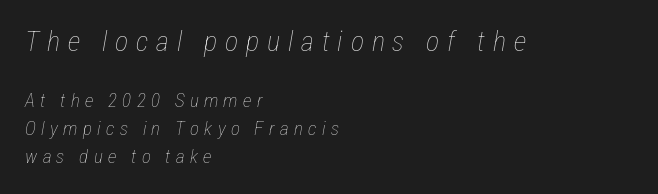
Caption: expanded tracking, letters set apart. Whoever set this chose a conventional vertical rhythm. No word sits above an underline. All the whitespace from short lines collects on the right. Observe the lean: these are italic letterforms.
